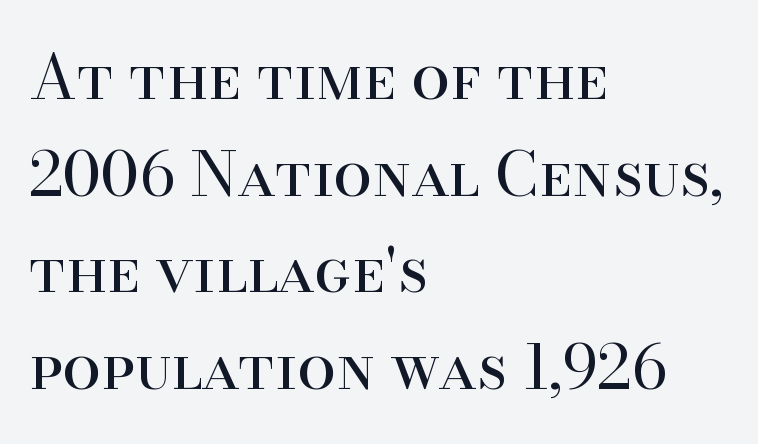
{"serif": "yes", "italic": "no", "bold": "no", "weight": "regular", "width": "normal", "stroke_contrast": "high", "x_height": "small", "monospaced": "no", "underline": "no", "align": "left", "line_spacing": "normal", "line_spacing_ratio": 1.56, "letter_spacing": "normal", "letter_spacing_em": 0.0, "glyph_px": 62}
